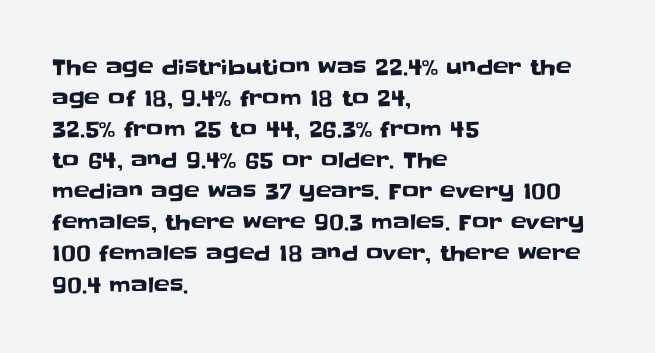
Q: Is the text italic (slanted)? A: No, it is upright.
Q: Is the text underlined? A: No.
Q: How is the paragraph aligned? A: Left-aligned.
Q: Is the spacing between letters normal or unusually wide? A: Normal.
Q: Is the spacing between lines tight, normal or loose? A: Normal.
